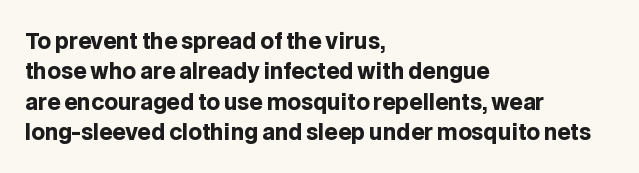
Notice how the stems are strictly vertical — no italics here. These words are printed bold, with thick strokes throughout. Leading: standard. You could call the tracking neutral — neither tight nor loose. The rendering anchors every line to the left-hand side. The words here are not underlined.
